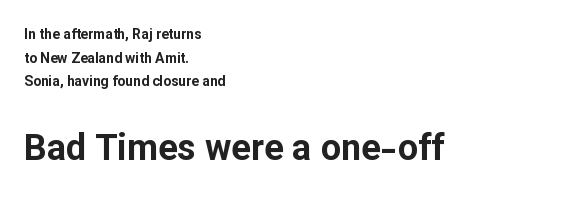
{"serif": "no", "italic": "no", "bold": "yes", "weight": "bold", "width": "normal", "stroke_contrast": "low", "x_height": "medium", "monospaced": "no", "underline": "no", "align": "left", "line_spacing": "normal", "line_spacing_ratio": 1.68, "letter_spacing": "normal", "letter_spacing_em": 0.0, "larger_block": "second", "size_ratio": 2.57, "glyph_px": 36}
